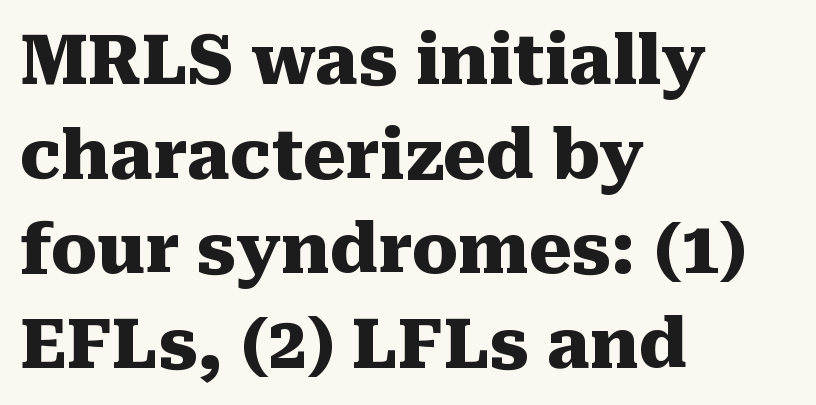
What weight is shown? A full bold with thick strokes. Layout note: lines flush left. Beneath every word, the page is bare. These lines sit exactly where default settings would place them. Stroke terminals: seriffed.
